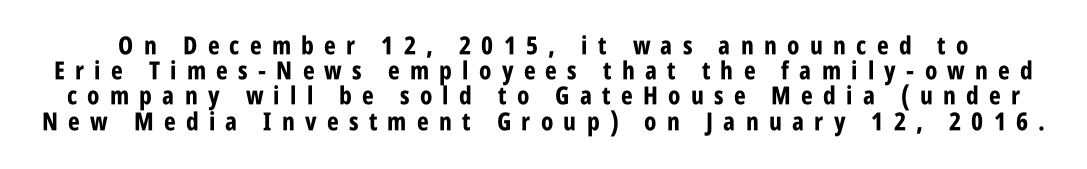
The image shows 25 px bold type, upright; set tight line spacing (1.01x), unusually wide letter spacing (+0.41 em), not underlined.
